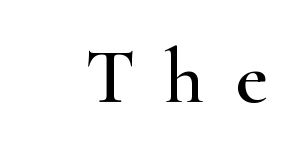
{"serif": "yes", "italic": "no", "width": "wide", "stroke_contrast": "high", "x_height": "small", "monospaced": "no", "underline": "no", "letter_spacing": "wide", "letter_spacing_em": 0.38, "glyph_px": 79}
